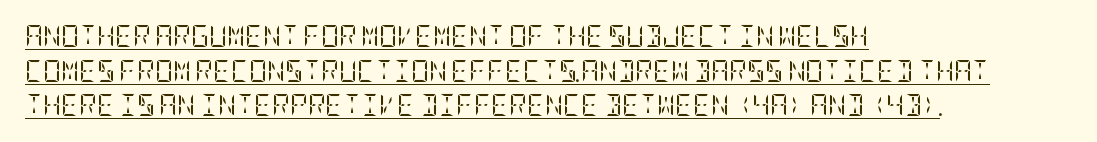
The image shows 22 px text type, upright; set left-aligned, normal line spacing (1.57x), normal letter spacing, underlined.
